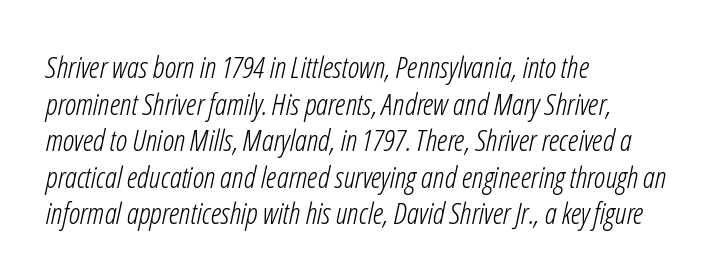
The image shows 30 px light, condensed type, italic (leaning right); set left-aligned, line spacing 1.22x, normal letter spacing, not underlined; low stroke contrast and a medium x-height.
